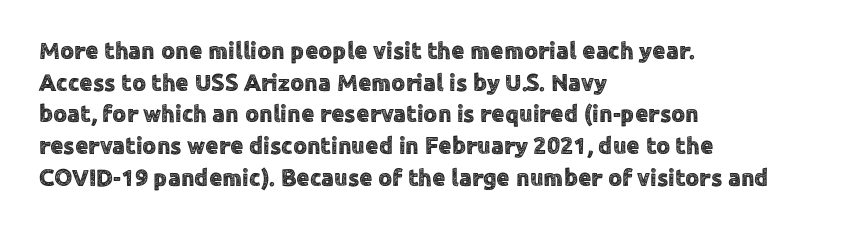
The letterforms sit shoulder to shoulder at normal distance. In terms of leading, this rendering sits right in the middle. The rendering anchors every line to the left-hand side. Style check: upright.
